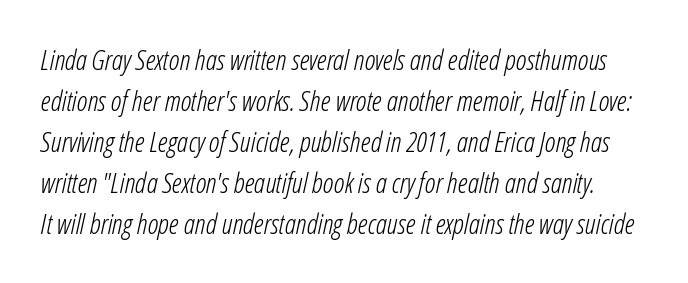
The passage shown leans; its letterforms are oblique. A clean baseline with only descenders dipping below it. Tracking here is standard; glyphs follow each other at the usual distance. Each letter keeps its own natural width here, so spacing adapts to shape. Leading: standard. Counters stay open thanks to moderate or lighter strokes.
